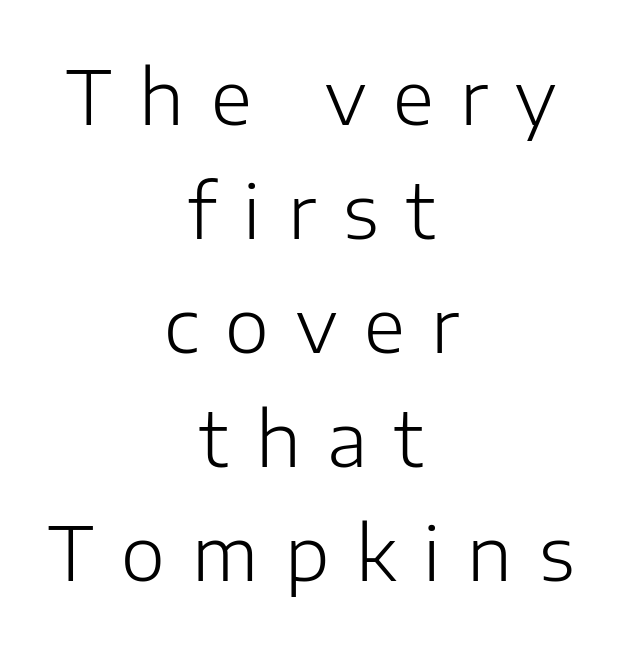
The image shows 75 px light sans-serif type, upright; set centered, normal line spacing (1.52x), unusually wide letter spacing (+0.36 em), not underlined; low stroke contrast and a medium x-height.
